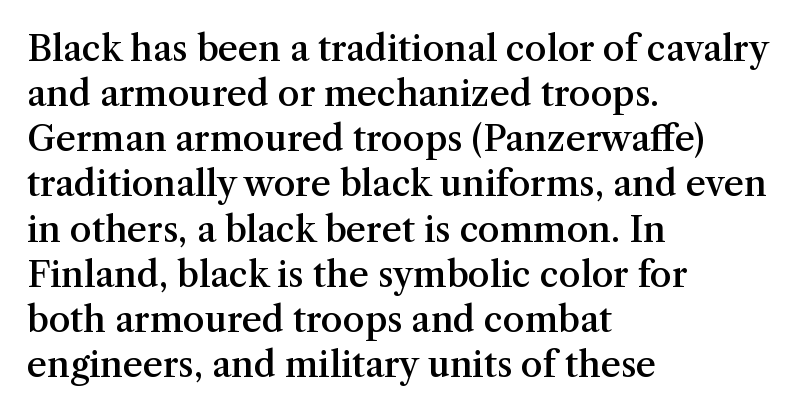
{"serif": "yes", "italic": "no", "bold": "semi", "weight": "semibold", "width": "normal", "stroke_contrast": "medium", "x_height": "medium", "monospaced": "no", "underline": "no", "align": "left", "line_spacing": "normal", "line_spacing_ratio": 1.29, "letter_spacing": "normal", "letter_spacing_em": 0.0, "glyph_px": 35}
